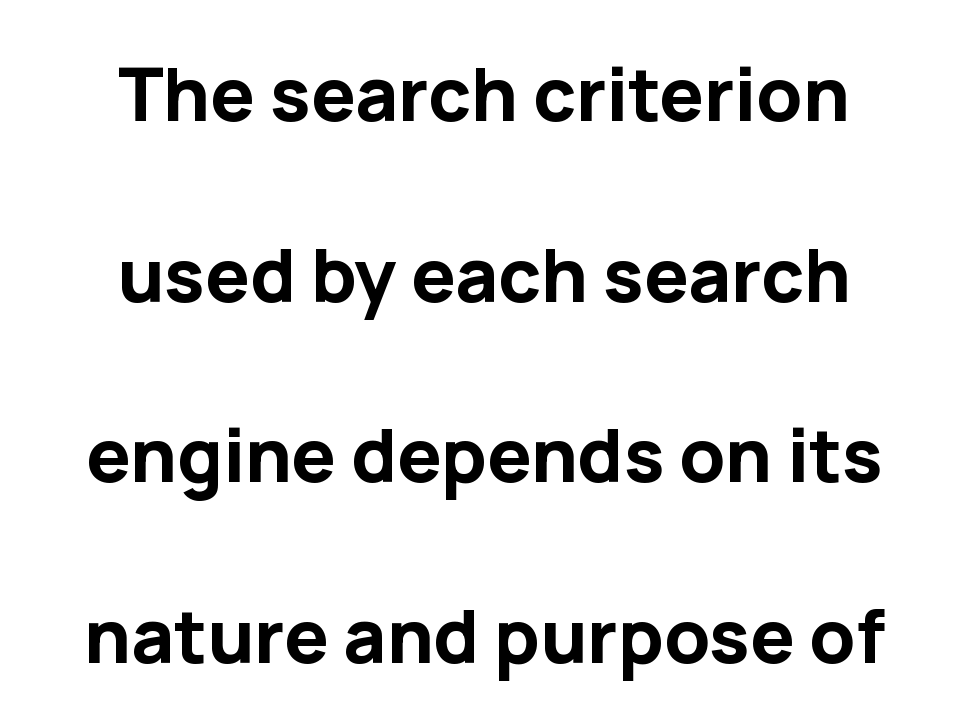
The image shows 74 px bold sans-serif type, upright; set centered, loose line spacing (2.44x), normal letter spacing, not underlined; low stroke contrast and a medium x-height.
